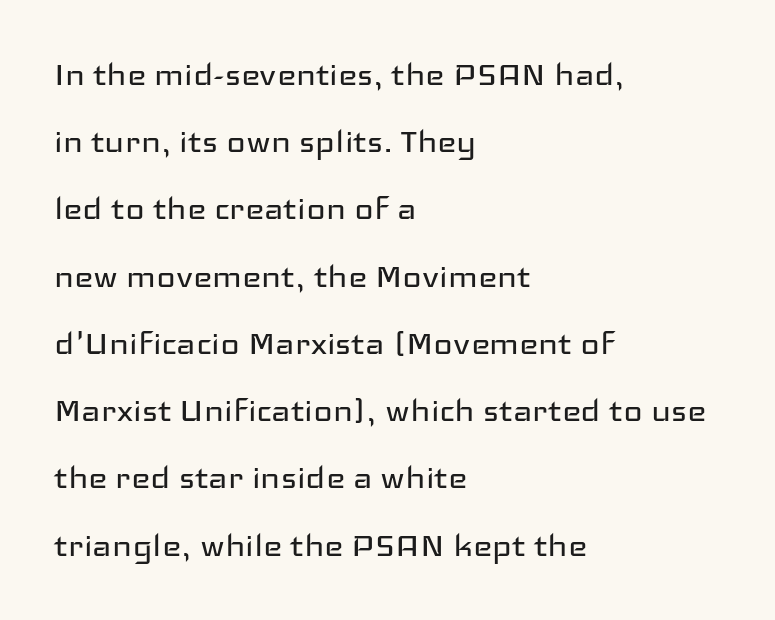
Q: Is the text bold? A: No.
Q: Is the text italic (slanted)? A: No, it is upright.
Q: Is the typeface a serif or a sans-serif typeface? A: Sans-serif.
Q: Is the text underlined? A: No.
Q: How is the paragraph aligned? A: Left-aligned.
Q: Is the spacing between letters normal or unusually wide? A: Normal.
Q: Is the spacing between lines tight, normal or loose? A: Normal.
Q: Width (condensed, normal, or wide)? A: Wide.
Q: Stroke contrast? A: Low.
Q: x-height? A: Medium.
Q: Monospaced? A: No.
